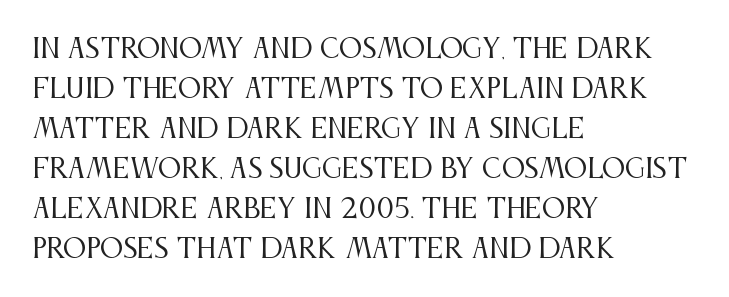
Q: Is the text bold? A: No.
Q: Is the text italic (slanted)? A: No, it is upright.
Q: Is the text underlined? A: No.
Q: How is the paragraph aligned? A: Left-aligned.
Q: Is the spacing between letters normal or unusually wide? A: Normal.
Q: Is the spacing between lines tight, normal or loose? A: Normal.
